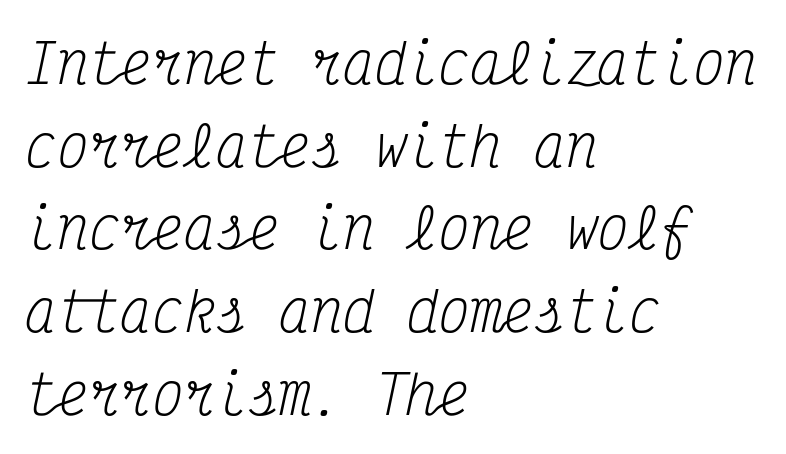
The image shows 53 px regular-weight, condensed serif type, italic (leaning right), monospaced; set left-aligned, normal line spacing (1.56x), normal letter spacing, not underlined; medium stroke contrast and a medium x-height.
